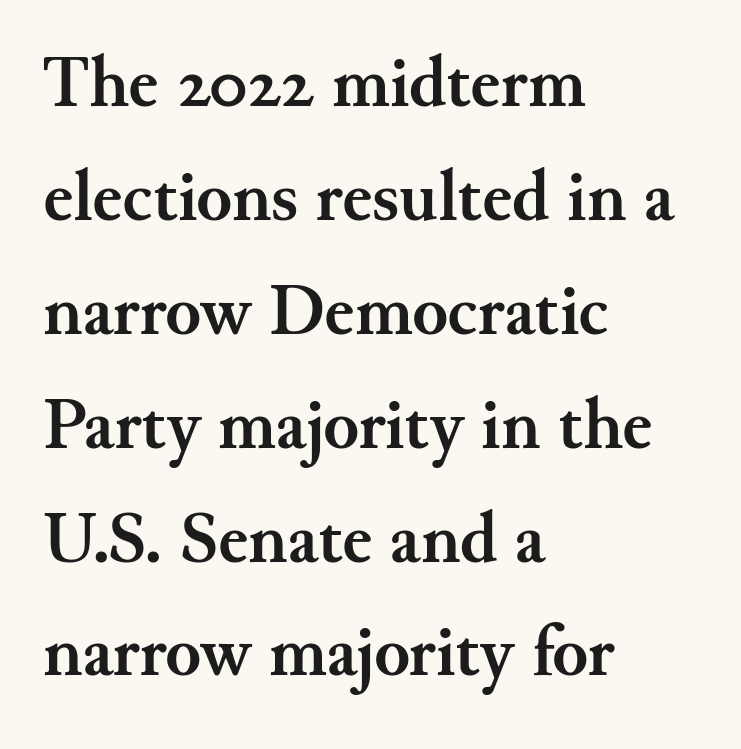
{"serif": "yes", "italic": "no", "bold": "yes", "weight": "semibold", "width": "normal", "stroke_contrast": "medium", "x_height": "small", "monospaced": "no", "underline": "no", "align": "left", "line_spacing": "normal", "line_spacing_ratio": 1.56, "letter_spacing": "normal", "letter_spacing_em": 0.0, "glyph_px": 73}
